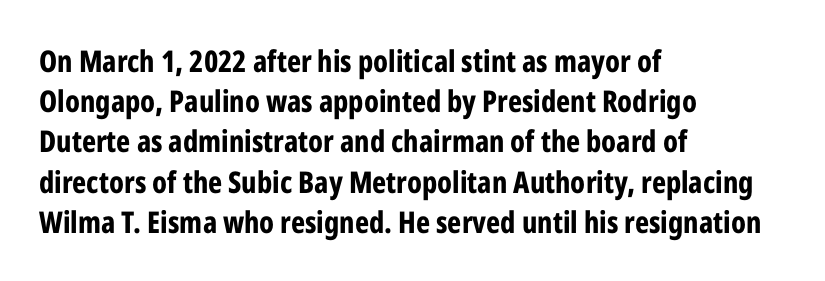
Is the type bold? Yes — the strokes are clearly thick and heavy. The glyphs are unaccompanied by any horizontal stroke below them. Default kerning and tracking; the words read as compact shapes. This is sans-serif lettering, the kind often seen on screens and signage.
